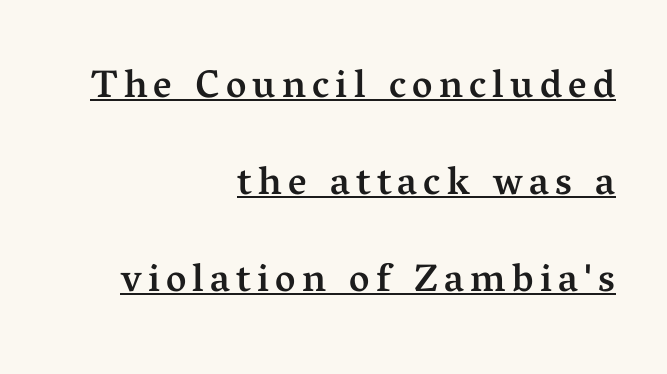
{"serif": "yes", "italic": "no", "bold": "semi", "weight": "semibold", "width": "normal", "stroke_contrast": "medium", "x_height": "medium", "monospaced": "no", "underline": "yes", "align": "right", "line_spacing": "loose", "line_spacing_ratio": 2.49, "glyph_px": 39}
